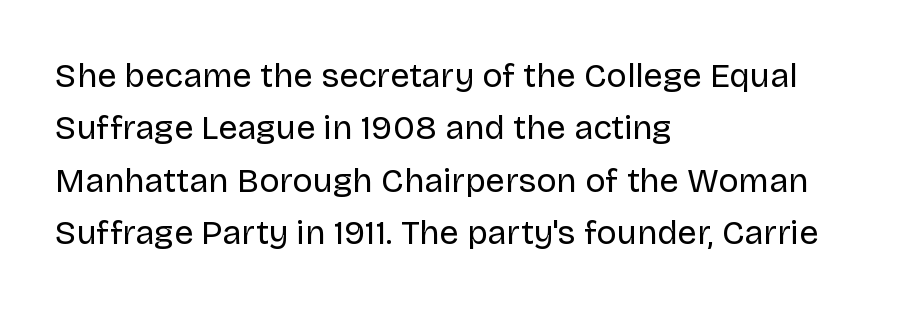
Regarding leading, the lines here are spaced in the standard way. No letter is thick-stroked: the sample isn't bold. Note the varied advance widths — an 'i' is clearly narrower than an 'm'. Tall strokes in this sample are plumb rather than angled. Letterform terminals end flat and unadorned throughout the passage. No word sits above an underline.
